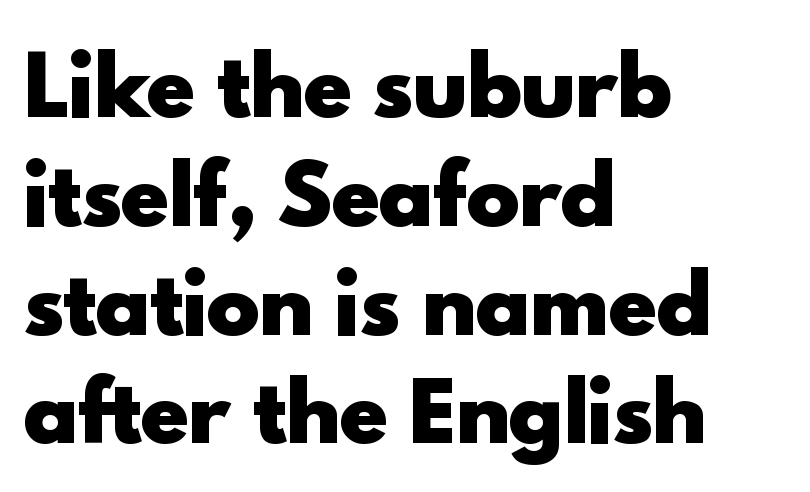
Nobody touched the tracking dial on this one. A normal amount of white space separates one row of letters from the next. No italicization has been applied; the sample stays upright. Each glyph is drawn with heavy, bold strokes.
